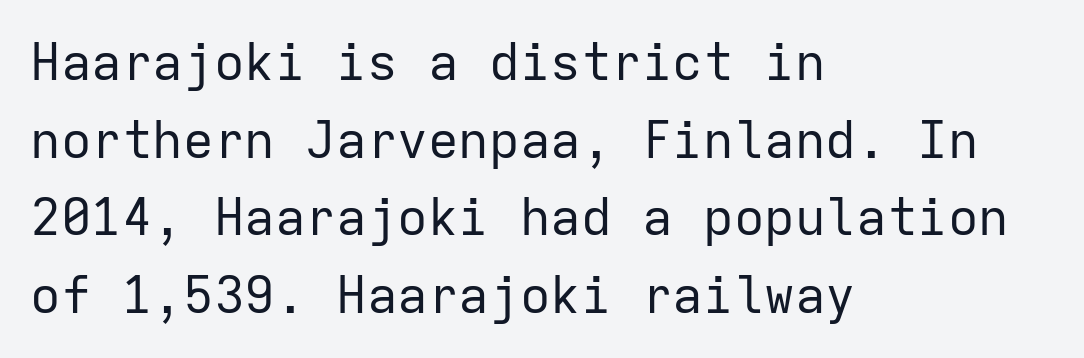
Q: Is the text bold? A: No.
Q: Is the text italic (slanted)? A: No, it is upright.
Q: Is the typeface a serif or a sans-serif typeface? A: Sans-serif.
Q: Is the text underlined? A: No.
Q: How is the paragraph aligned? A: Left-aligned.
Q: Is the spacing between letters normal or unusually wide? A: Normal.
Q: Is the spacing between lines tight, normal or loose? A: Normal.
Q: Width (condensed, normal, or wide)? A: Normal.
Q: Stroke contrast? A: Low.
Q: x-height? A: Medium.
Q: Monospaced? A: Yes.
